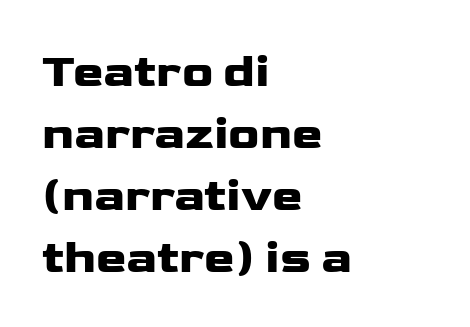
Q: Is the text italic (slanted)? A: No, it is upright.
Q: Is the typeface a serif or a sans-serif typeface? A: Sans-serif.
Q: Is the text underlined? A: No.
Q: How is the paragraph aligned? A: Left-aligned.
Q: Is the spacing between letters normal or unusually wide? A: Normal.
Q: Is the spacing between lines tight, normal or loose? A: Normal.
Q: Width (condensed, normal, or wide)? A: Wide.
Q: Stroke contrast? A: Low.
Q: x-height? A: Medium.
Q: Monospaced? A: No.
